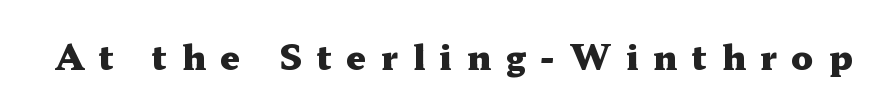
{"serif": "yes", "italic": "no", "bold": "yes", "weight": "heavy", "width": "wide", "stroke_contrast": "medium", "x_height": "medium", "monospaced": "no", "underline": "no", "letter_spacing": "wide", "letter_spacing_em": 0.44, "glyph_px": 34}
